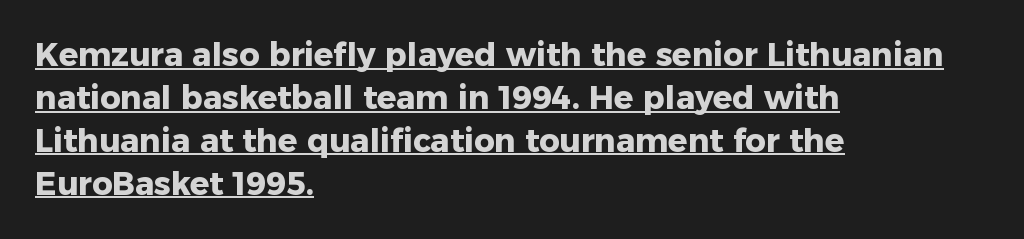
{"serif": "no", "italic": "no", "bold": "yes", "weight": "heavy", "width": "normal", "stroke_contrast": "low", "x_height": "medium", "monospaced": "no", "underline": "yes", "align": "left", "line_spacing": "normal", "line_spacing_ratio": 1.34, "letter_spacing": "normal", "letter_spacing_em": 0.0, "glyph_px": 32}
